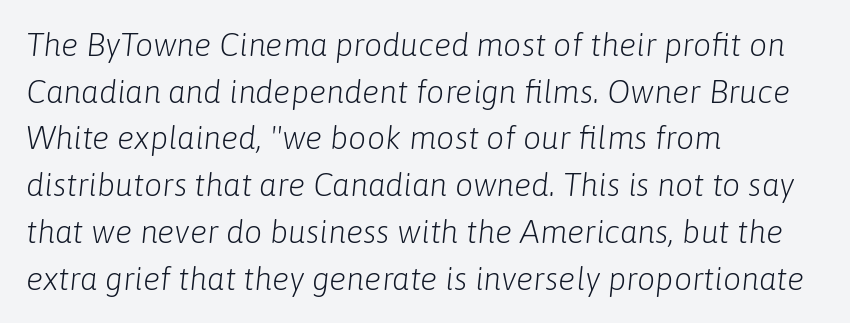
Q: Is the text bold? A: No.
Q: Is the text italic (slanted)? A: Yes, it leans right by about 6 degrees.
Q: Is the text underlined? A: No.
Q: How is the paragraph aligned? A: Left-aligned.
Q: Is the spacing between letters normal or unusually wide? A: Normal.
Q: Is the spacing between lines tight, normal or loose? A: Normal.
Q: Width (condensed, normal, or wide)? A: Normal.
Q: Stroke contrast? A: Low.
Q: x-height? A: Medium.
Q: Monospaced? A: No.
